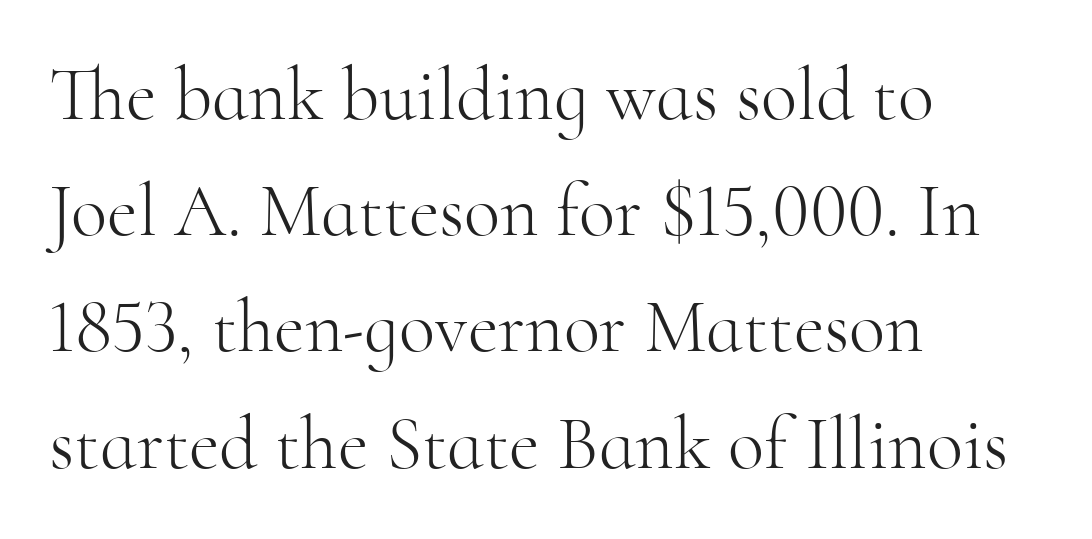
{"serif": "yes", "italic": "no", "bold": "no", "weight": "light", "width": "normal", "stroke_contrast": "high", "x_height": "small", "monospaced": "no", "underline": "no", "align": "left", "line_spacing": "normal", "line_spacing_ratio": 1.55, "letter_spacing": "normal", "letter_spacing_em": 0.0, "glyph_px": 75}
